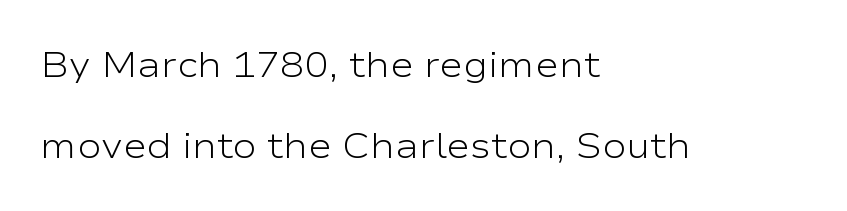
Q: Is the text bold? A: No.
Q: Is the text italic (slanted)? A: No, it is upright.
Q: Is the typeface a serif or a sans-serif typeface? A: Sans-serif.
Q: Is the text underlined? A: No.
Q: How is the paragraph aligned? A: Left-aligned.
Q: Is the spacing between letters normal or unusually wide? A: Normal.
Q: Is the spacing between lines tight, normal or loose? A: Loose.
Q: Width (condensed, normal, or wide)? A: Wide.
Q: Stroke contrast? A: Low.
Q: x-height? A: Medium.
Q: Monospaced? A: No.
